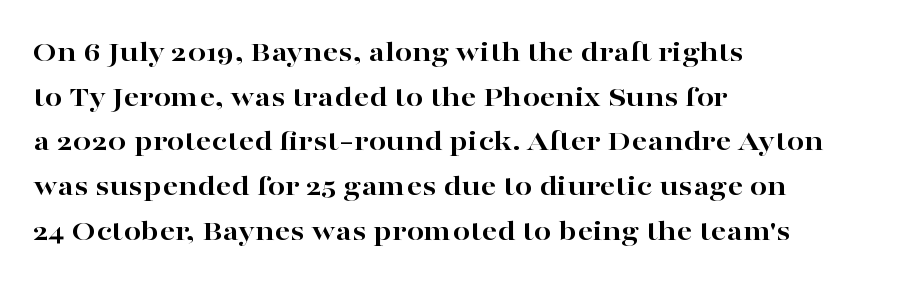
Q: Is the text bold? A: Yes.
Q: Is the text italic (slanted)? A: No, it is upright.
Q: Is the typeface a serif or a sans-serif typeface? A: Serif.
Q: Is the text underlined? A: No.
Q: How is the paragraph aligned? A: Left-aligned.
Q: Is the spacing between letters normal or unusually wide? A: Normal.
Q: Is the spacing between lines tight, normal or loose? A: Normal.
Q: Width (condensed, normal, or wide)? A: Wide.
Q: Stroke contrast? A: High.
Q: x-height? A: Medium.
Q: Monospaced? A: No.
